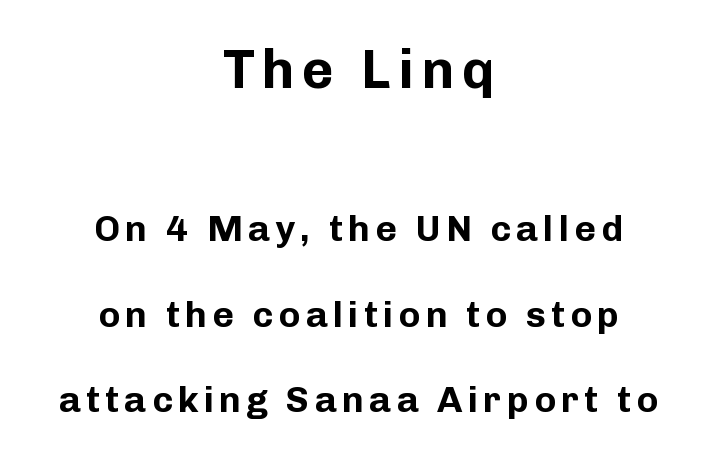
Q: Is the text bold? A: Yes.
Q: Is the text italic (slanted)? A: No, it is upright.
Q: Is the typeface a serif or a sans-serif typeface? A: Sans-serif.
Q: Is the text underlined? A: No.
Q: How is the paragraph aligned? A: Centered.
Q: Is the spacing between lines tight, normal or loose? A: Loose.
Q: Which block of text is set in a larger size, the first (top) or the second (bottom)? A: The first (top) one.
Q: Width (condensed, normal, or wide)? A: Normal.
Q: Stroke contrast? A: Low.
Q: x-height? A: Medium.
Q: Monospaced? A: No.
